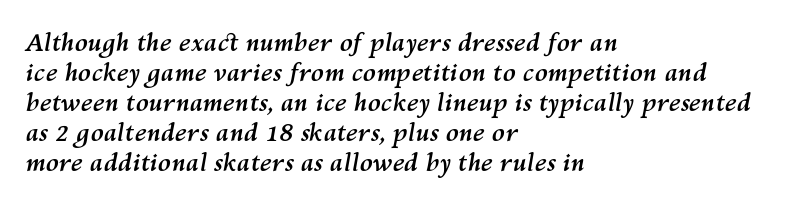
You can tell it's italic because the verticals aren't actually vertical. The rendering uses a bold face; every stroke is thick and dark. Compared with typical paragraphs, the rows here are spaced about the same. The paragraph has a hard left edge and a soft right edge. This sample uses plain, unmodified letter spacing. Plain, unruled lines of type.
